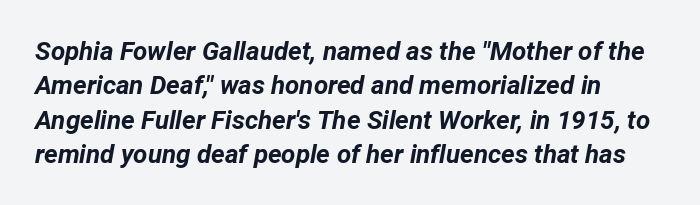
The image shows 26 px bold type, italic (leaning right); set left-aligned, normal line spacing (1.32x), normal letter spacing, not underlined.
